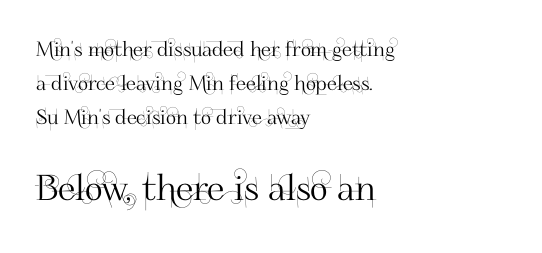
Q: Is the text italic (slanted)? A: No, it is upright.
Q: Is the typeface a serif or a sans-serif typeface? A: Sans-serif.
Q: Is the text underlined? A: No.
Q: How is the paragraph aligned? A: Left-aligned.
Q: Is the spacing between letters normal or unusually wide? A: Normal.
Q: Is the spacing between lines tight, normal or loose? A: Normal.
Q: Which block of text is set in a larger size, the first (top) or the second (bottom)? A: The second (bottom) one.
Q: Width (condensed, normal, or wide)? A: Normal.
Q: Stroke contrast? A: High.
Q: x-height? A: Small.
Q: Monospaced? A: No.
